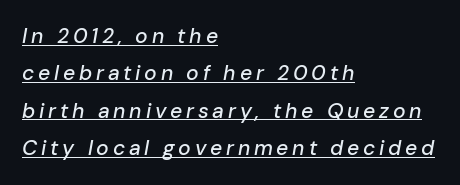
{"italic": "yes", "lean": "right", "slant_degrees": 10, "underline": "yes", "align": "left", "line_spacing_ratio": 1.78, "glyph_px": 21}
